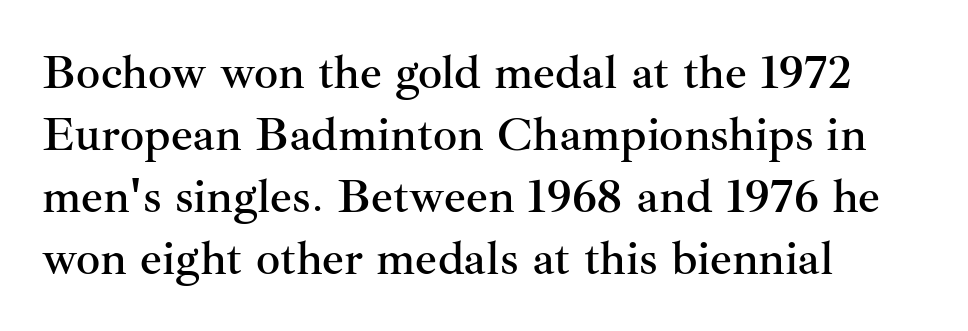
{"serif": "yes", "italic": "no", "width": "normal", "stroke_contrast": "medium", "x_height": "small", "monospaced": "no", "underline": "no", "align": "left", "line_spacing": "normal", "line_spacing_ratio": 1.29, "letter_spacing": "normal", "letter_spacing_em": 0.0, "glyph_px": 48}
